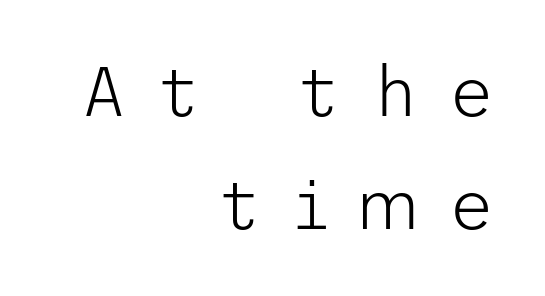
Q: Is the text bold? A: No.
Q: Is the text italic (slanted)? A: No, it is upright.
Q: Is the typeface a serif or a sans-serif typeface? A: Sans-serif.
Q: Is the text underlined? A: No.
Q: How is the paragraph aligned? A: Right-aligned.
Q: Is the spacing between letters normal or unusually wide? A: Unusually wide.
Q: Is the spacing between lines tight, normal or loose? A: Normal.
Q: Width (condensed, normal, or wide)? A: Normal.
Q: Stroke contrast? A: Low.
Q: x-height? A: Medium.
